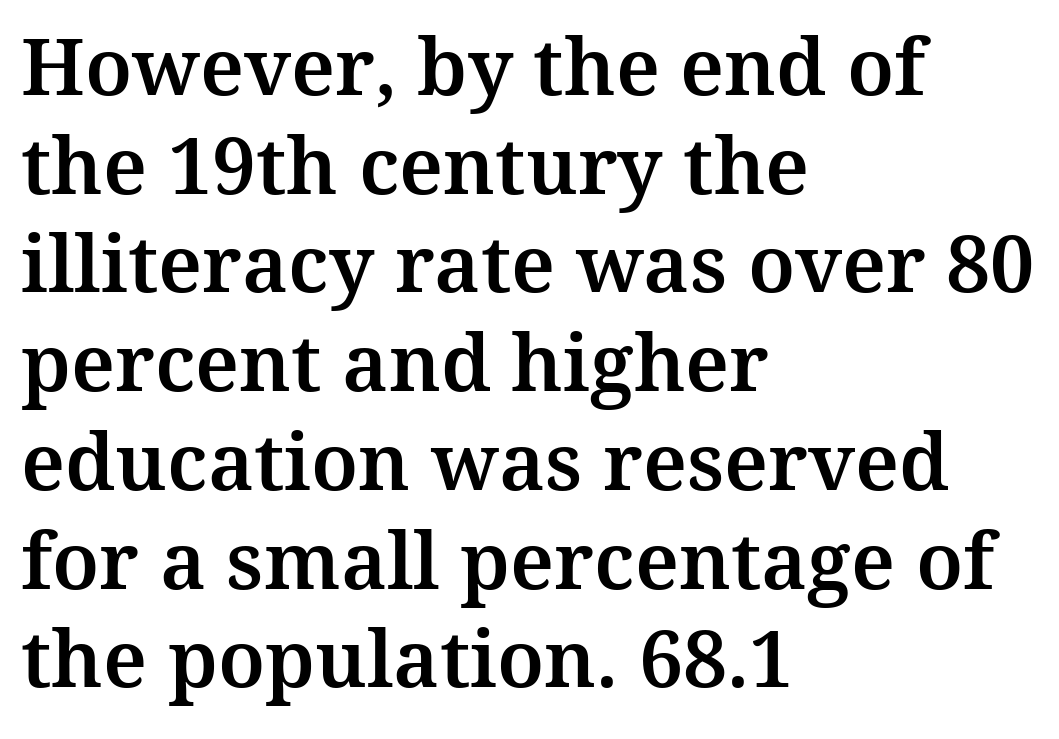
The image shows 79 px serif type, upright; set left-aligned, normal line spacing (1.25x), normal letter spacing, not underlined; medium stroke contrast and a medium x-height.
